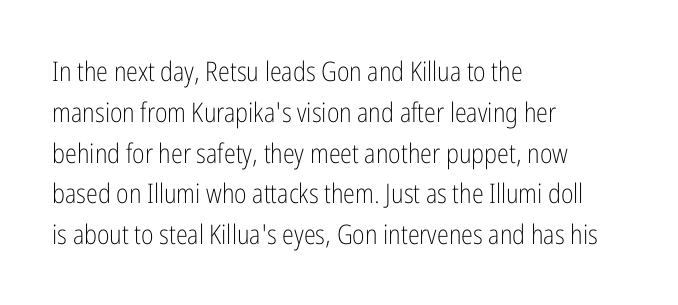
{"italic": "no", "bold": "no", "underline": "no", "align": "left", "line_spacing": "normal", "line_spacing_ratio": 1.51, "letter_spacing": "normal", "letter_spacing_em": 0.0, "glyph_px": 27}
